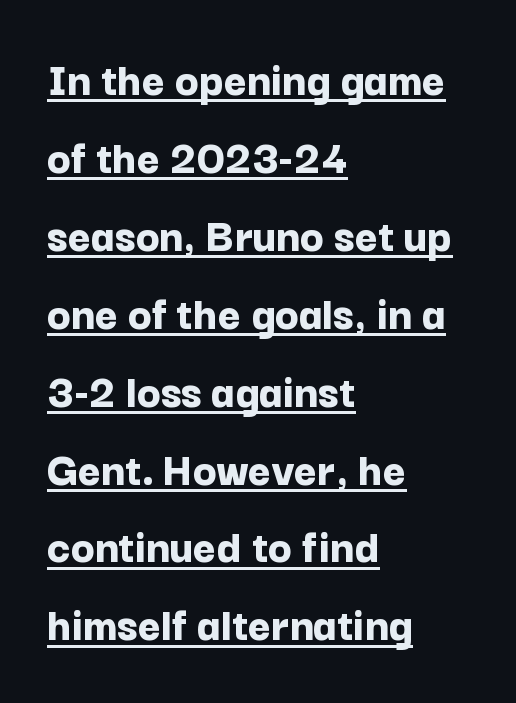
Q: Is the text bold? A: Yes.
Q: Is the text italic (slanted)? A: No, it is upright.
Q: Is the typeface a serif or a sans-serif typeface? A: Sans-serif.
Q: Is the text underlined? A: Yes.
Q: How is the paragraph aligned? A: Left-aligned.
Q: Is the spacing between letters normal or unusually wide? A: Normal.
Q: Is the spacing between lines tight, normal or loose? A: Normal.
Q: Width (condensed, normal, or wide)? A: Normal.
Q: Stroke contrast? A: Low.
Q: x-height? A: Medium.
Q: Monospaced? A: No.
